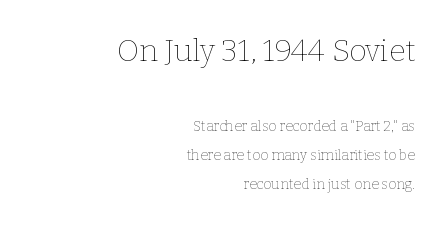
The passage shown is typed in a proportional face where columns would drift. Notice how the passage keeps a crisp vertical edge on the right only. On a weight scale, this lands at 450 or below. No italicization has been applied; the sample stays upright. Inter-character spacing is left at the font's built-in metrics.
